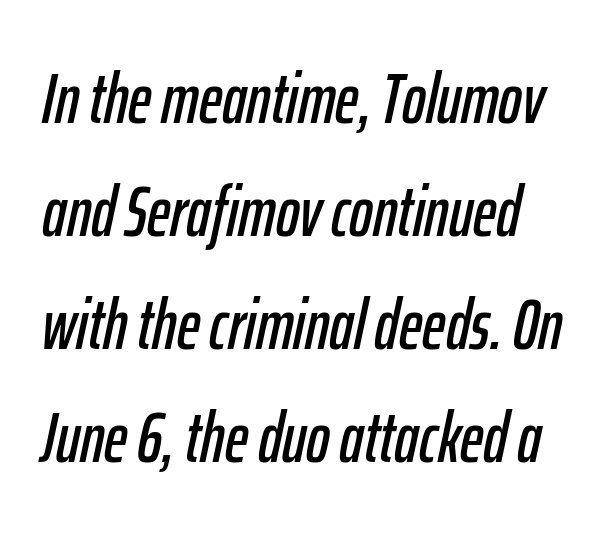
{"italic": "yes", "lean": "right", "slant_degrees": 12, "width": "condensed", "stroke_contrast": "low", "x_height": "medium", "monospaced": "no", "underline": "no", "line_spacing": "normal", "line_spacing_ratio": 1.59, "letter_spacing": "normal", "letter_spacing_em": 0.0, "glyph_px": 71}
